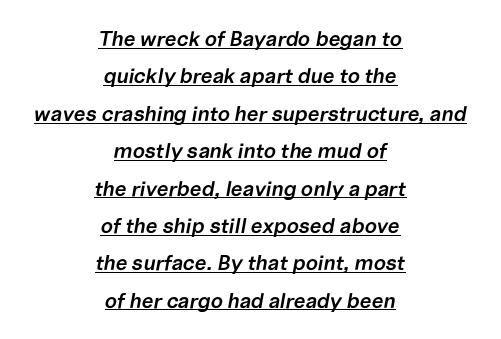
The image shows 21 px text type, italic (leaning right); set centered, line spacing 1.78x, normal letter spacing, underlined.
